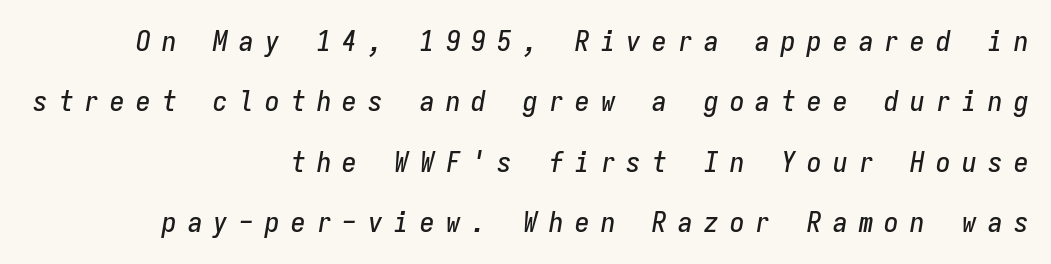
{"italic": "yes", "lean": "right", "slant_degrees": 9, "width": "condensed", "stroke_contrast": "low", "x_height": "medium", "monospaced": "yes", "underline": "no", "align": "right", "line_spacing": "loose", "line_spacing_ratio": 2.08, "letter_spacing": "wide", "letter_spacing_em": 0.39, "glyph_px": 29}
